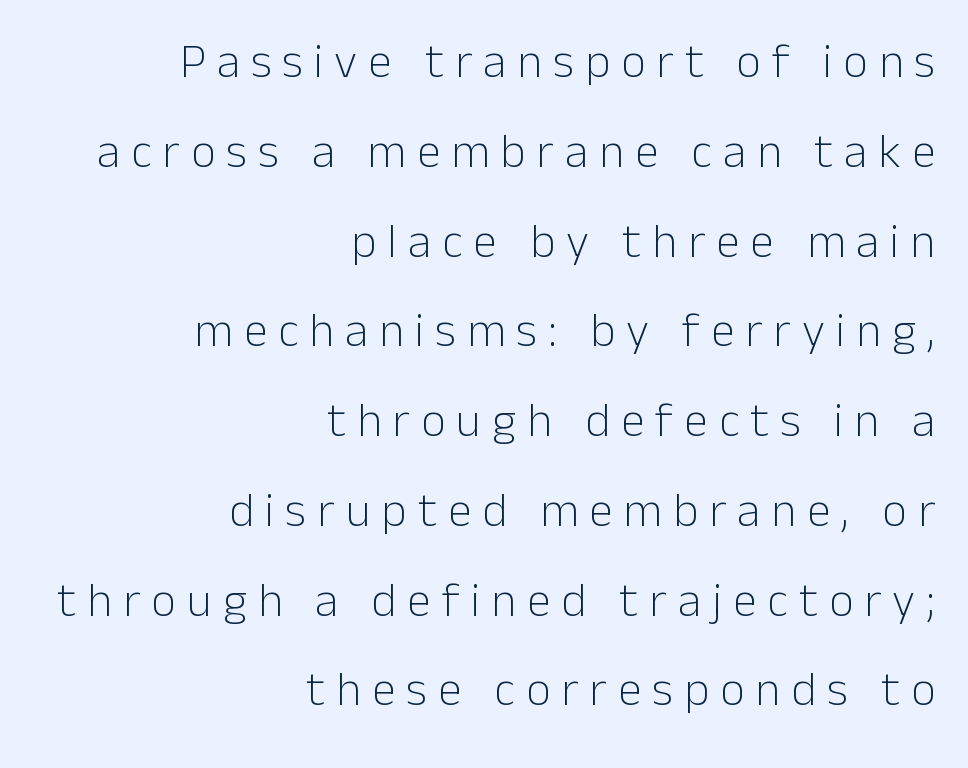
{"serif": "no", "italic": "no", "bold": "no", "weight": "light", "width": "normal", "stroke_contrast": "low", "x_height": "medium", "monospaced": "no", "underline": "no", "align": "right", "line_spacing_ratio": 1.87, "letter_spacing": "wide", "letter_spacing_em": 0.23, "glyph_px": 48}
